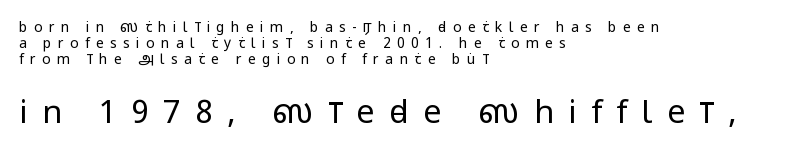
The image shows 32 px regular-weight, condensed sans-serif type, upright; set left-aligned, line spacing 1.16x, unusually wide letter spacing (+0.45 em), not underlined; the second (bottom) block is 2.29x larger; low stroke contrast and a large x-height.
